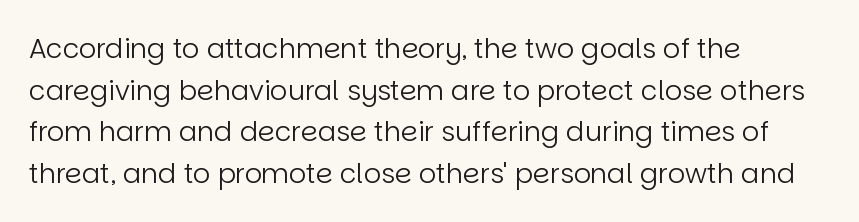
{"italic": "no", "bold": "no", "underline": "no", "align": "left", "line_spacing": "normal", "line_spacing_ratio": 1.54, "letter_spacing": "normal", "letter_spacing_em": 0.0, "glyph_px": 27}
